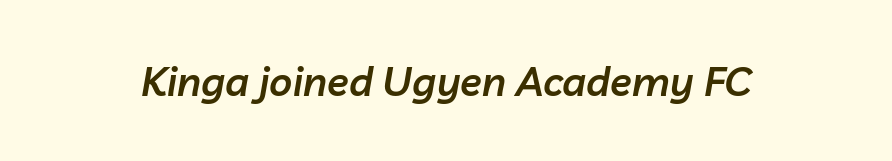
The type is set solid horizontally, with unmodified tracking. Each letter keeps its own natural width here, so spacing adapts to shape. Plain, unruled lines of type. A fair bit of extra ink — the face is semibold, not bold. The font's italic variant was chosen for this text.
